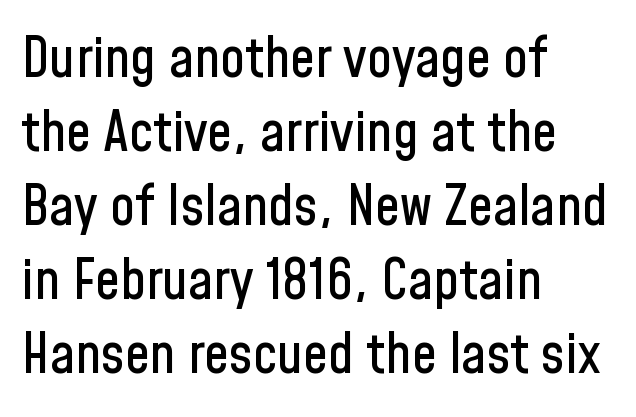
Q: Is the text italic (slanted)? A: No, it is upright.
Q: Is the typeface a serif or a sans-serif typeface? A: Sans-serif.
Q: Is the text underlined? A: No.
Q: How is the paragraph aligned? A: Left-aligned.
Q: Is the spacing between letters normal or unusually wide? A: Normal.
Q: Is the spacing between lines tight, normal or loose? A: Normal.
Q: Width (condensed, normal, or wide)? A: Condensed.
Q: Stroke contrast? A: Low.
Q: x-height? A: Medium.
Q: Monospaced? A: No.
